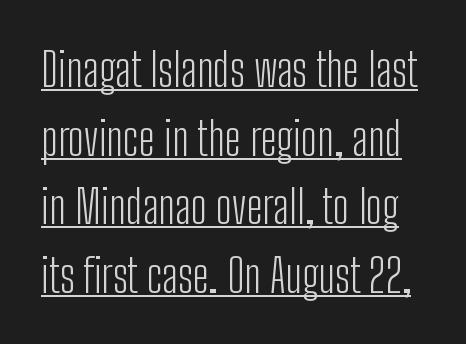
Q: Is the text bold? A: No.
Q: Is the text italic (slanted)? A: No, it is upright.
Q: Is the typeface a serif or a sans-serif typeface? A: Sans-serif.
Q: Is the text underlined? A: Yes.
Q: Is the spacing between letters normal or unusually wide? A: Normal.
Q: Is the spacing between lines tight, normal or loose? A: Normal.
Q: Width (condensed, normal, or wide)? A: Condensed.
Q: Stroke contrast? A: Low.
Q: x-height? A: Medium.
Q: Monospaced? A: No.
